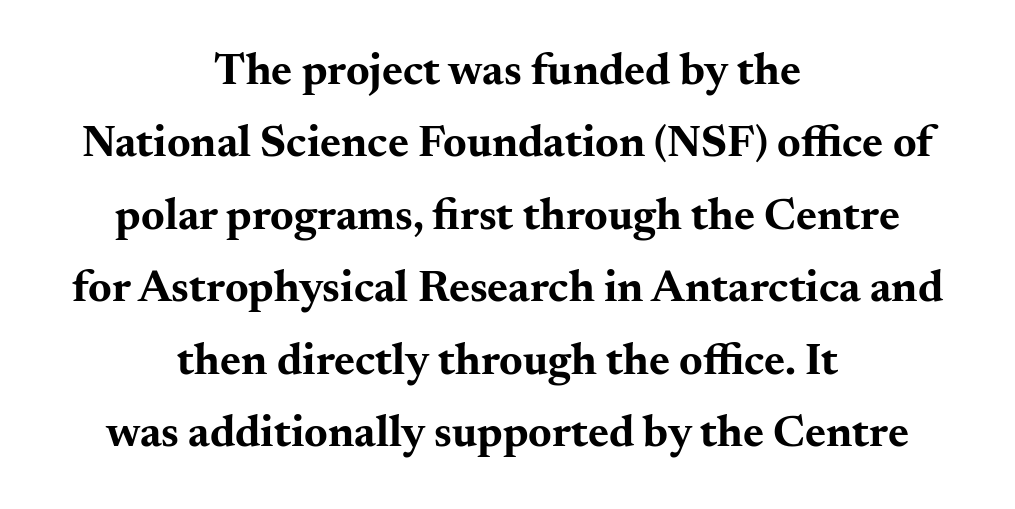
{"serif": "yes", "italic": "no", "bold": "yes", "weight": "bold", "width": "wide", "stroke_contrast": "medium", "x_height": "small", "monospaced": "no", "underline": "no", "align": "center", "line_spacing": "normal", "line_spacing_ratio": 1.61, "letter_spacing": "normal", "letter_spacing_em": 0.0, "glyph_px": 45}
